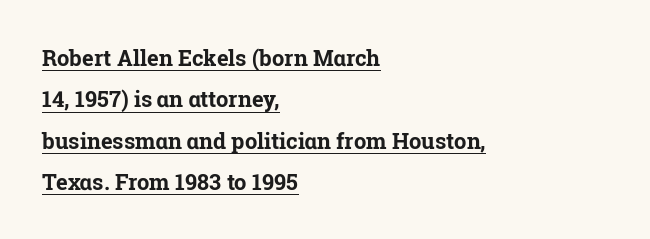
The image shows 22 px bold type, upright; set left-aligned, line spacing 1.88x, normal letter spacing, underlined.
